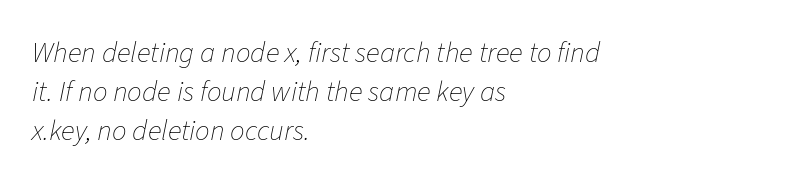
Q: Is the text bold? A: No.
Q: Is the text italic (slanted)? A: Yes, it leans right by about 11 degrees.
Q: Is the text underlined? A: No.
Q: How is the paragraph aligned? A: Left-aligned.
Q: Is the spacing between letters normal or unusually wide? A: Normal.
Q: Is the spacing between lines tight, normal or loose? A: Normal.
Q: Width (condensed, normal, or wide)? A: Normal.
Q: Stroke contrast? A: Low.
Q: x-height? A: Medium.
Q: Monospaced? A: No.
